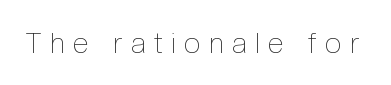
{"italic": "no", "bold": "no", "weight": "thin", "width": "condensed", "x_height": "medium", "monospaced": "no", "underline": "no", "letter_spacing": "wide", "letter_spacing_em": 0.3, "glyph_px": 29}
